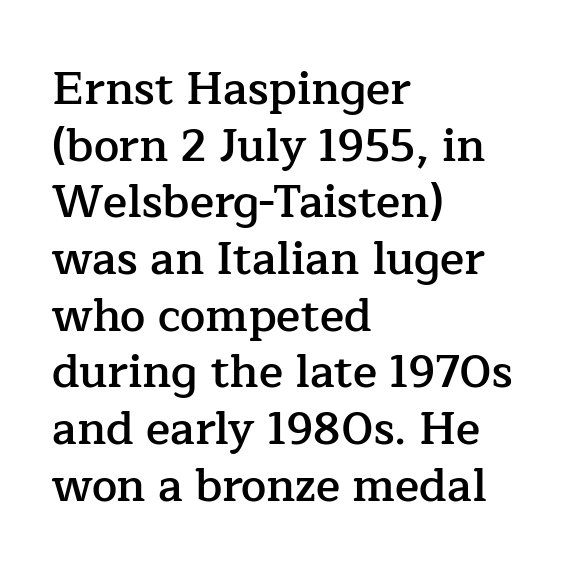
{"serif": "yes", "italic": "no", "bold": "semi", "weight": "semibold", "width": "normal", "stroke_contrast": "low", "x_height": "medium", "monospaced": "no", "underline": "no", "align": "left", "line_spacing": "normal", "line_spacing_ratio": 1.26, "letter_spacing": "normal", "letter_spacing_em": 0.0, "glyph_px": 45}
